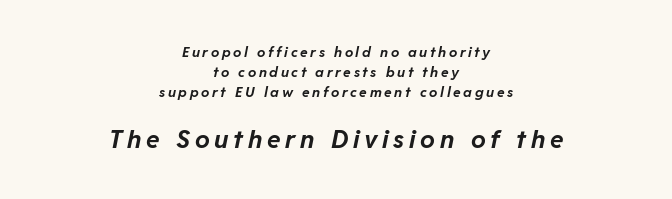
The image shows 25 px bold type, italic (leaning right); set centered, normal line spacing (1.44x), not underlined; the second (bottom) block is 1.79x larger.
